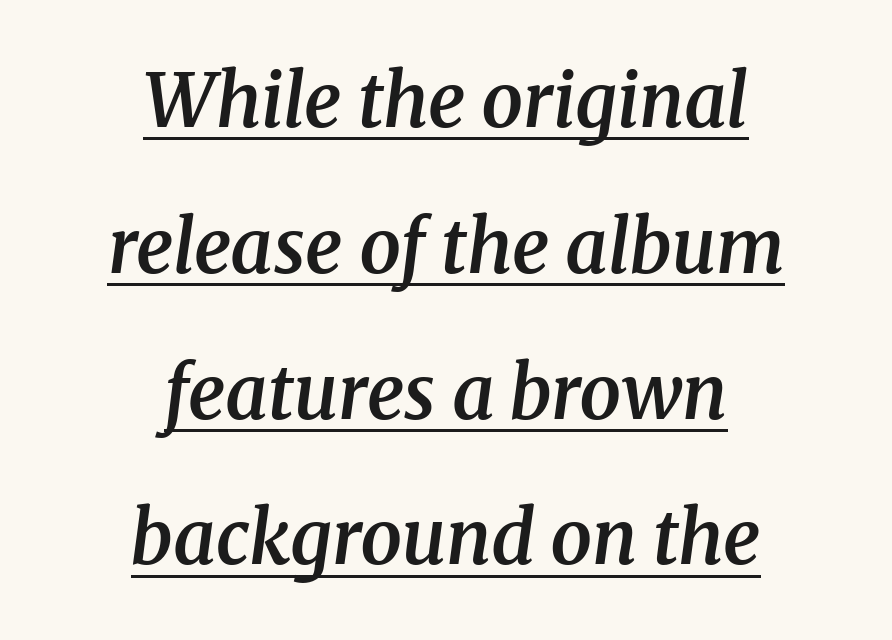
Proportional: the letters do not fall into vertical columns. Glance below the letters and you will spot a drawn line. This sample uses plain, unmodified letter spacing. Strokes here are thickened, but only to semibold level. In CSS terms this would be text-align: center. Looking at the ascenders, they clearly lean.
